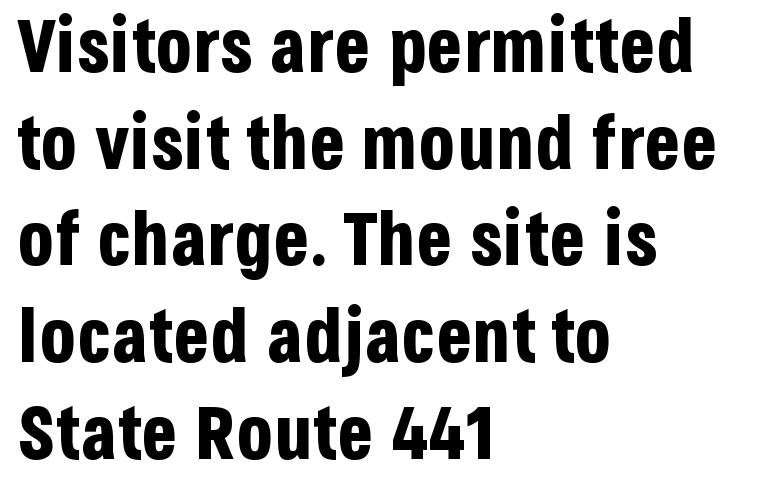
Q: Is the text bold? A: Yes.
Q: Is the text italic (slanted)? A: No, it is upright.
Q: Is the typeface a serif or a sans-serif typeface? A: Sans-serif.
Q: Is the text underlined? A: No.
Q: How is the paragraph aligned? A: Left-aligned.
Q: Is the spacing between letters normal or unusually wide? A: Normal.
Q: Is the spacing between lines tight, normal or loose? A: Normal.
Q: Width (condensed, normal, or wide)? A: Condensed.
Q: Stroke contrast? A: Low.
Q: x-height? A: Large.
Q: Monospaced? A: No.
